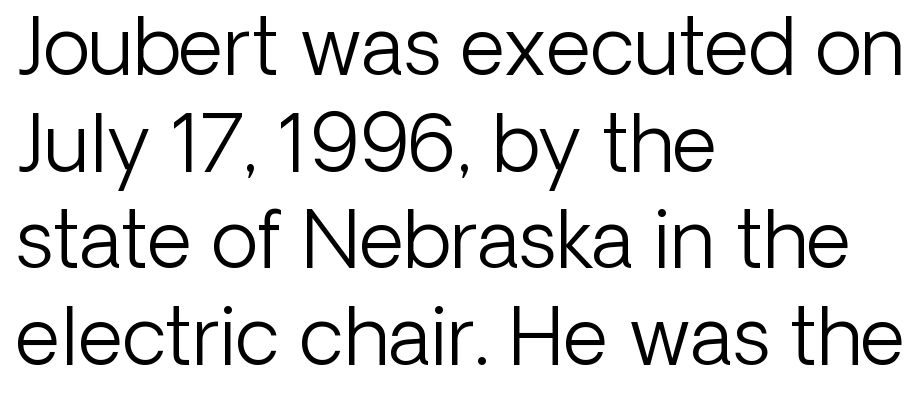
The image shows 78 px light sans-serif type, upright; set left-aligned, line spacing 1.24x, normal letter spacing, not underlined; low stroke contrast and a medium x-height.
